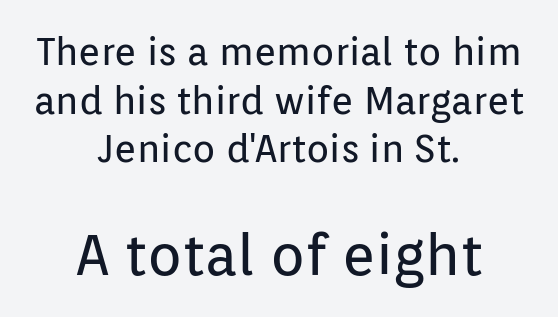
The image shows 57 px regular-weight sans-serif type, upright; set centered, normal line spacing (1.28x), normal letter spacing, not underlined; the second (bottom) block is 1.5x larger; low stroke contrast and a medium x-height.
